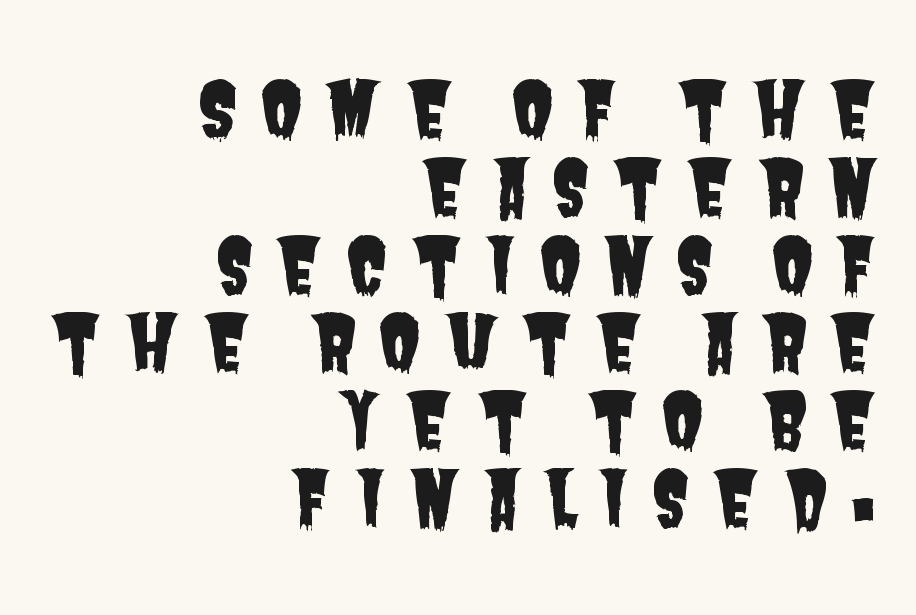
The image shows 77 px condensed sans-serif type; set right-aligned, tight line spacing (1.01x), unusually wide letter spacing (+0.29 em), not underlined; low stroke contrast and a large x-height.
